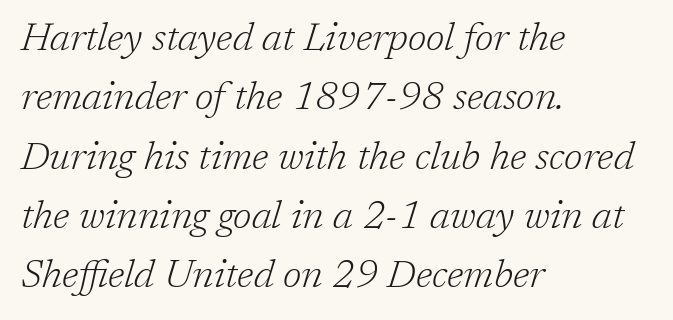
{"serif": "yes", "italic": "yes", "lean": "right", "slant_degrees": 17, "bold": "no", "weight": "light", "width": "normal", "stroke_contrast": "low", "x_height": "medium", "monospaced": "no", "underline": "no", "align": "left", "line_spacing": "normal", "line_spacing_ratio": 1.52, "letter_spacing": "normal", "letter_spacing_em": 0.0, "glyph_px": 39}
